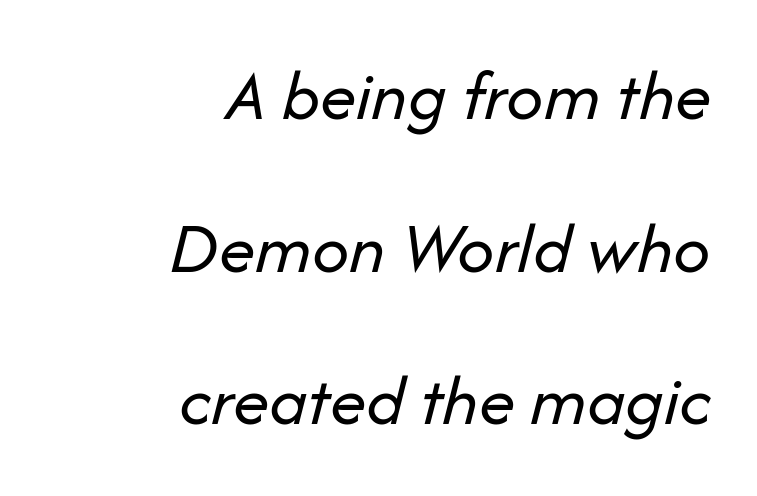
The image shows 73 px regular-weight type, italic (leaning right); set right-aligned, loose line spacing (2.09x), normal letter spacing, not underlined; low stroke contrast and a medium x-height.
